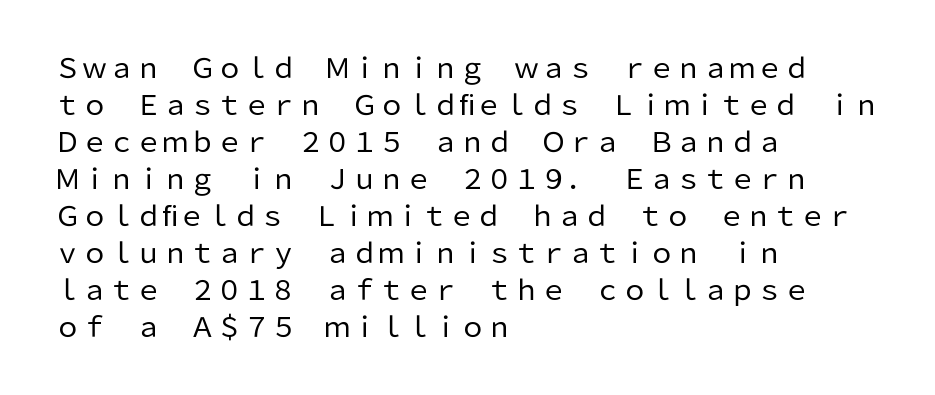
Q: Is the text bold? A: No.
Q: Is the text italic (slanted)? A: No, it is upright.
Q: Is the text underlined? A: No.
Q: How is the paragraph aligned? A: Left-aligned.
Q: Is the spacing between letters normal or unusually wide? A: Normal.
Q: Is the spacing between lines tight, normal or loose? A: Normal.
